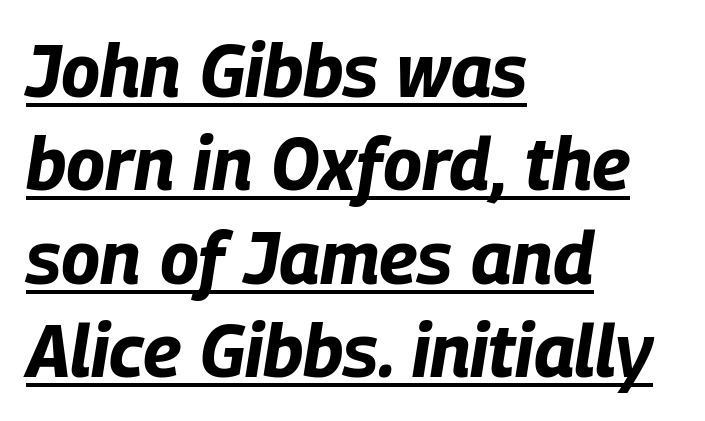
{"italic": "yes", "lean": "right", "slant_degrees": 9, "bold": "yes", "weight": "bold", "width": "condensed", "stroke_contrast": "low", "x_height": "large", "monospaced": "no", "underline": "yes", "align": "left", "line_spacing": "normal", "line_spacing_ratio": 1.28, "letter_spacing": "normal", "letter_spacing_em": 0.0, "glyph_px": 73}
